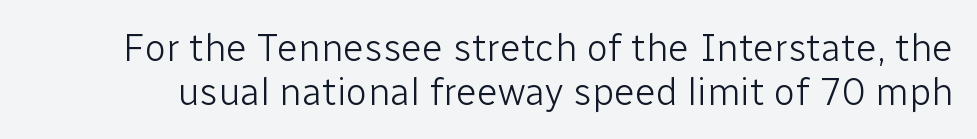
{"serif": "no", "italic": "no", "bold": "no", "weight": "light", "width": "normal", "stroke_contrast": "low", "x_height": "medium", "monospaced": "no", "underline": "no", "line_spacing": "tight", "line_spacing_ratio": 1.12, "letter_spacing": "normal", "letter_spacing_em": 0.0, "glyph_px": 39}
